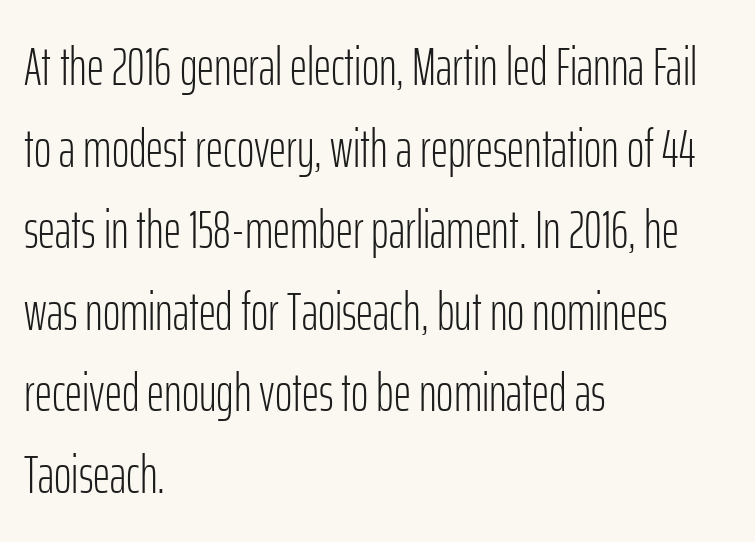
{"serif": "no", "italic": "no", "bold": "no", "weight": "light", "width": "condensed", "stroke_contrast": "low", "x_height": "medium", "monospaced": "no", "underline": "no", "align": "left", "line_spacing": "normal", "line_spacing_ratio": 1.54, "letter_spacing": "normal", "letter_spacing_em": 0.0, "glyph_px": 53}
